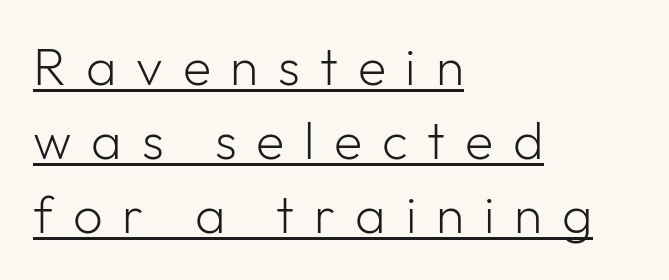
To sum up the face: it is a sans, with no serifs. Note the varied advance widths — an 'i' is clearly narrower than an 'm'. These characters rest on top of a visible drawn line. Nope, not italic — everything's standing straight. Evenly set lines give the paragraph a standard silhouette.
